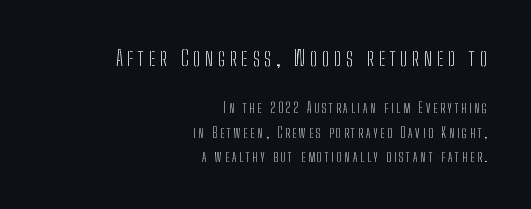
{"italic": "no", "bold": "no", "underline": "no", "align": "right", "line_spacing_ratio": 1.72, "letter_spacing": "wide", "letter_spacing_em": 0.21, "larger_block": "first", "size_ratio": 1.57, "glyph_px": 22}
